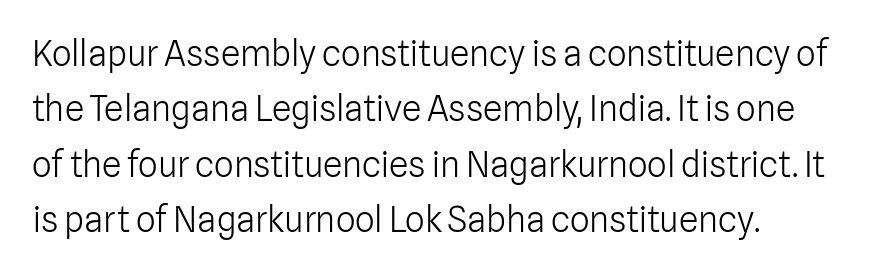
Q: Is the text bold? A: No.
Q: Is the text italic (slanted)? A: No, it is upright.
Q: Is the typeface a serif or a sans-serif typeface? A: Sans-serif.
Q: Is the text underlined? A: No.
Q: How is the paragraph aligned? A: Left-aligned.
Q: Is the spacing between letters normal or unusually wide? A: Normal.
Q: Is the spacing between lines tight, normal or loose? A: Normal.
Q: Width (condensed, normal, or wide)? A: Normal.
Q: Stroke contrast? A: Low.
Q: x-height? A: Medium.
Q: Monospaced? A: No.
